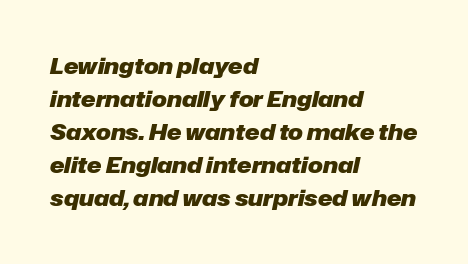
{"italic": "yes", "lean": "right", "slant_degrees": 12, "bold": "yes", "underline": "no", "align": "left", "line_spacing": "normal", "line_spacing_ratio": 1.5, "letter_spacing": "normal", "letter_spacing_em": 0.0, "glyph_px": 22}
